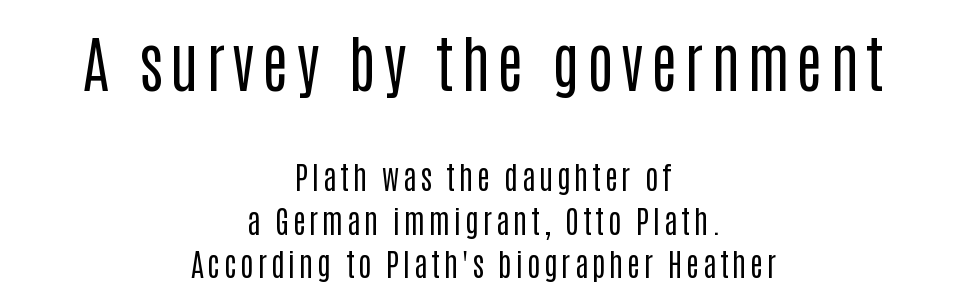
The vertical gap from one line to the next is medium. When letters stand straight like this, we call the style roman or upright. The passage is arranged like a title page — every line centered. The letters look calm and open, with moderate or lighter stems. Letterform terminals end flat and unadorned throughout the passage. The passage shown begins with its larger block and ends with its smaller one.
